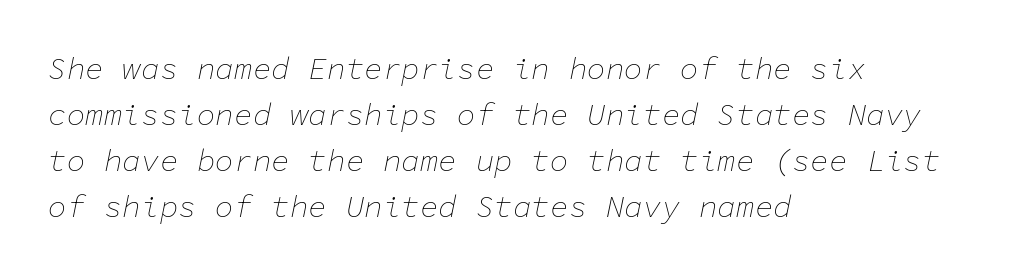
Q: Is the text bold? A: No.
Q: Is the text italic (slanted)? A: Yes, it leans right by about 11 degrees.
Q: Is the text underlined? A: No.
Q: How is the paragraph aligned? A: Left-aligned.
Q: Is the spacing between letters normal or unusually wide? A: Normal.
Q: Is the spacing between lines tight, normal or loose? A: Normal.
Q: Width (condensed, normal, or wide)? A: Normal.
Q: Stroke contrast? A: Low.
Q: x-height? A: Medium.
Q: Monospaced? A: Yes.
